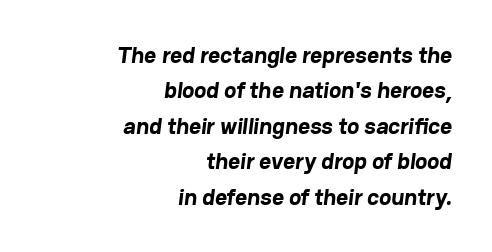
{"bold": "yes", "underline": "no", "align": "right", "line_spacing": "normal", "line_spacing_ratio": 1.54, "letter_spacing": "normal", "letter_spacing_em": 0.0, "glyph_px": 23}
